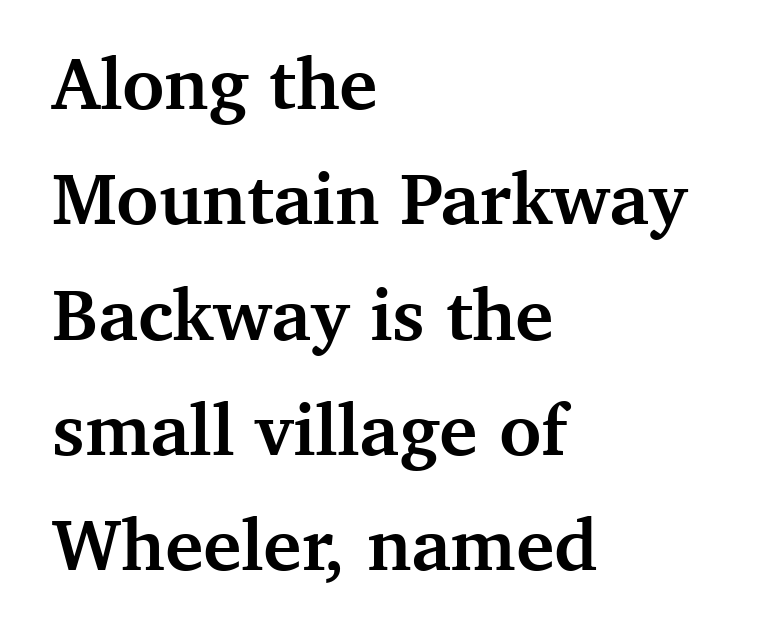
Q: Is the text bold? A: Yes.
Q: Is the text italic (slanted)? A: No, it is upright.
Q: Is the typeface a serif or a sans-serif typeface? A: Serif.
Q: Is the text underlined? A: No.
Q: How is the paragraph aligned? A: Left-aligned.
Q: Is the spacing between letters normal or unusually wide? A: Normal.
Q: Is the spacing between lines tight, normal or loose? A: Normal.
Q: Width (condensed, normal, or wide)? A: Normal.
Q: Stroke contrast? A: Medium.
Q: x-height? A: Medium.
Q: Monospaced? A: No.
